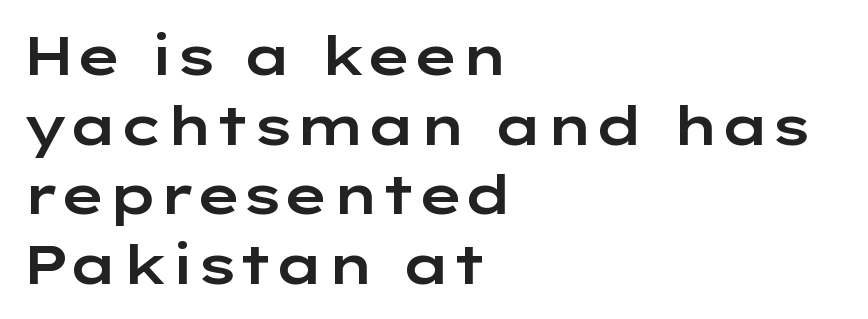
You can tell from the bare stems that sans-serif type was used. The rendering anchors every line to the left-hand side. Each letter keeps its own natural width here, so spacing adapts to shape. Evenly set lines give the paragraph a standard silhouette. Ordinary non-slanted type is in use. The passage shown is not underscored anywhere.
